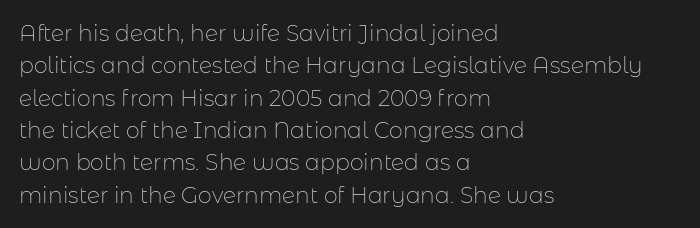
Does extra space separate the letters? No, they use regular spacing. Compared with a typical body face, this is equally light or lighter still. Casual observation: everything's shoved over to the left. This sample keeps an unexceptional amount of space between lines.
